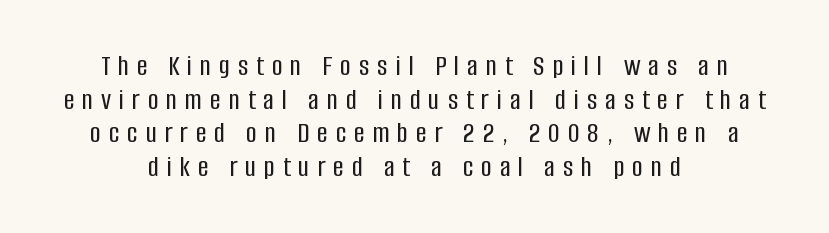
{"serif": "no", "italic": "no", "width": "condensed", "stroke_contrast": "low", "x_height": "large", "monospaced": "no", "underline": "no", "align": "center", "line_spacing": "tight", "line_spacing_ratio": 1.12, "letter_spacing": "wide", "letter_spacing_em": 0.26, "glyph_px": 30}
